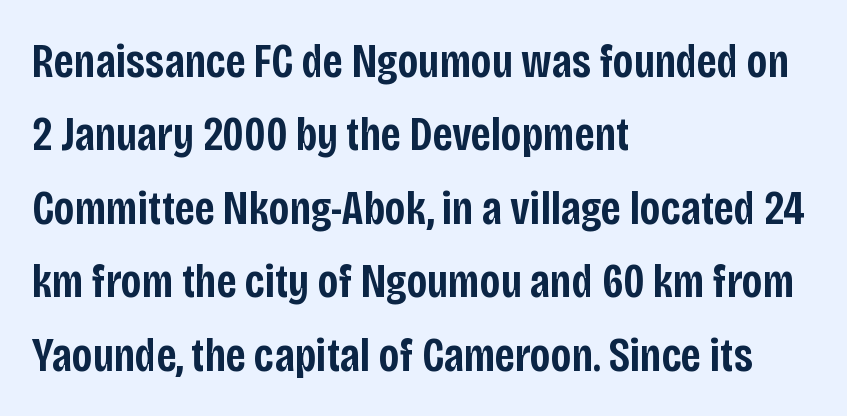
{"serif": "no", "italic": "no", "bold": "semi", "weight": "semibold", "width": "condensed", "stroke_contrast": "low", "x_height": "large", "monospaced": "no", "underline": "no", "align": "left", "line_spacing": "normal", "line_spacing_ratio": 1.53, "letter_spacing": "normal", "letter_spacing_em": 0.0, "glyph_px": 48}
